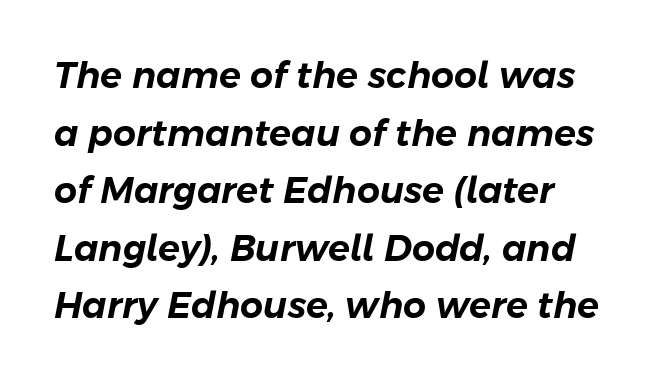
Q: Is the text italic (slanted)? A: Yes, it leans right by about 11 degrees.
Q: Is the text underlined? A: No.
Q: Is the spacing between letters normal or unusually wide? A: Normal.
Q: Is the spacing between lines tight, normal or loose? A: Normal.
Q: Width (condensed, normal, or wide)? A: Normal.
Q: Stroke contrast? A: Low.
Q: x-height? A: Medium.
Q: Monospaced? A: No.
